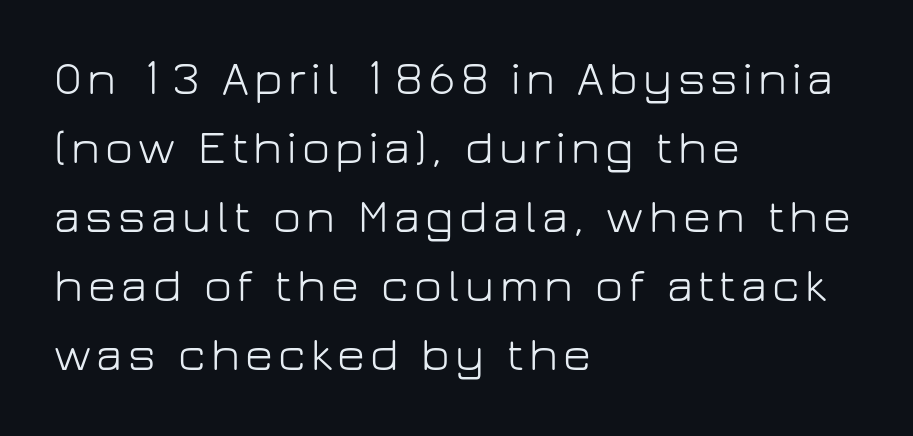
{"serif": "no", "italic": "no", "bold": "no", "weight": "light", "width": "normal", "stroke_contrast": "low", "x_height": "medium", "monospaced": "no", "underline": "no", "align": "left", "line_spacing": "normal", "line_spacing_ratio": 1.44, "glyph_px": 48}
